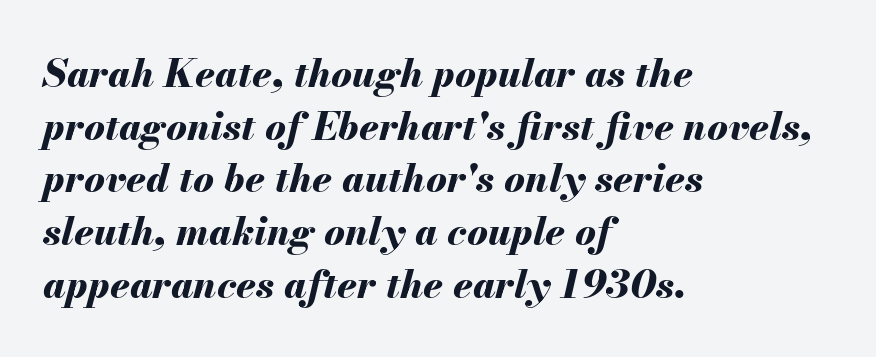
{"italic": "yes", "lean": "right", "slant_degrees": 13, "bold": "yes", "weight": "bold", "width": "normal", "stroke_contrast": "medium", "x_height": "small", "monospaced": "no", "underline": "no", "align": "left", "line_spacing": "normal", "line_spacing_ratio": 1.35, "letter_spacing": "normal", "letter_spacing_em": 0.0, "glyph_px": 39}
